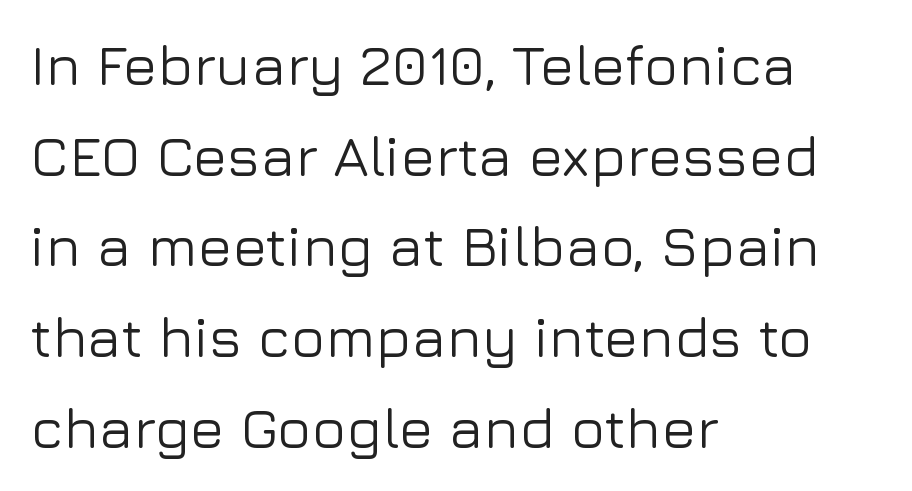
{"serif": "no", "italic": "no", "width": "normal", "stroke_contrast": "low", "x_height": "medium", "monospaced": "no", "underline": "no", "align": "left", "line_spacing": "normal", "line_spacing_ratio": 1.59, "letter_spacing": "normal", "letter_spacing_em": 0.0, "glyph_px": 57}
